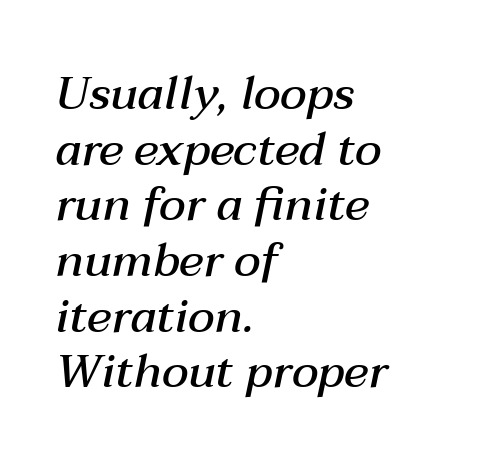
The image shows 46 px semibold type, italic (leaning right); set left-aligned, line spacing 1.21x, normal letter spacing, not underlined; medium stroke contrast and a medium x-height.
